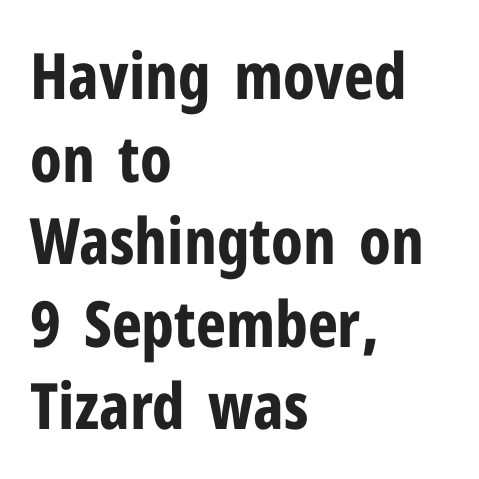
The image shows 64 px bold, condensed sans-serif type, upright; set left-aligned, normal line spacing (1.29x), normal letter spacing, not underlined; low stroke contrast and a medium x-height.
